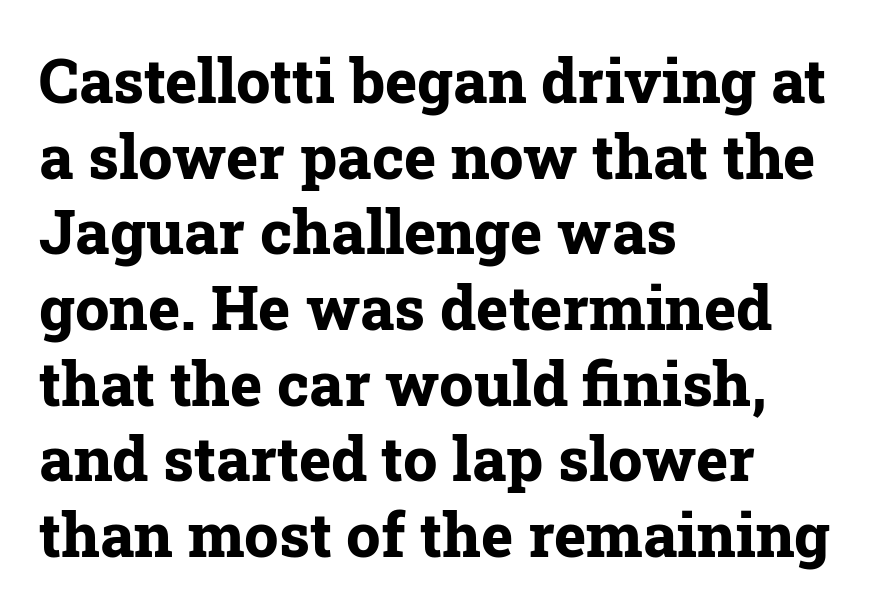
The image shows 61 px bold serif type, upright; set left-aligned, line spacing 1.24x, normal letter spacing, not underlined; low stroke contrast and a medium x-height.
